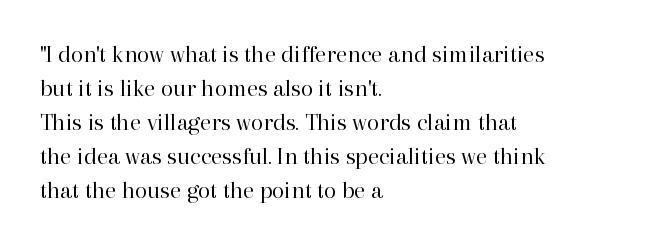
{"italic": "no", "bold": "no", "underline": "no", "align": "left", "line_spacing": "normal", "line_spacing_ratio": 1.36, "letter_spacing": "normal", "letter_spacing_em": 0.0, "glyph_px": 25}
